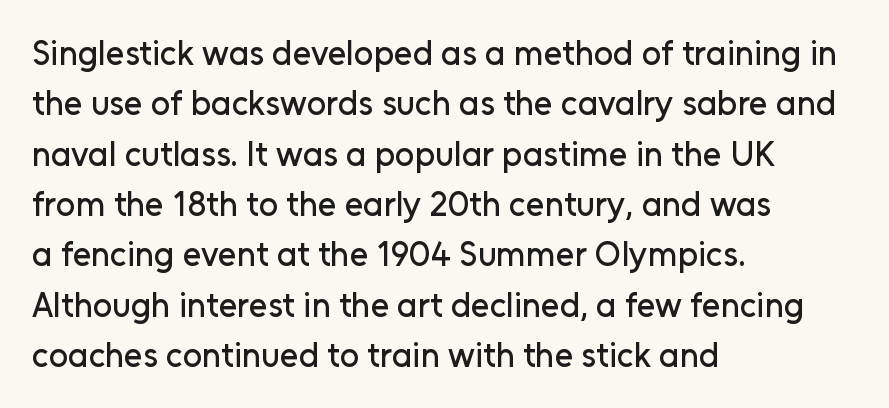
Q: Is the text italic (slanted)? A: No, it is upright.
Q: Is the typeface a serif or a sans-serif typeface? A: Sans-serif.
Q: Is the text underlined? A: No.
Q: How is the paragraph aligned? A: Left-aligned.
Q: Is the spacing between letters normal or unusually wide? A: Normal.
Q: Is the spacing between lines tight, normal or loose? A: Normal.
Q: Width (condensed, normal, or wide)? A: Normal.
Q: Stroke contrast? A: Low.
Q: x-height? A: Medium.
Q: Monospaced? A: No.
